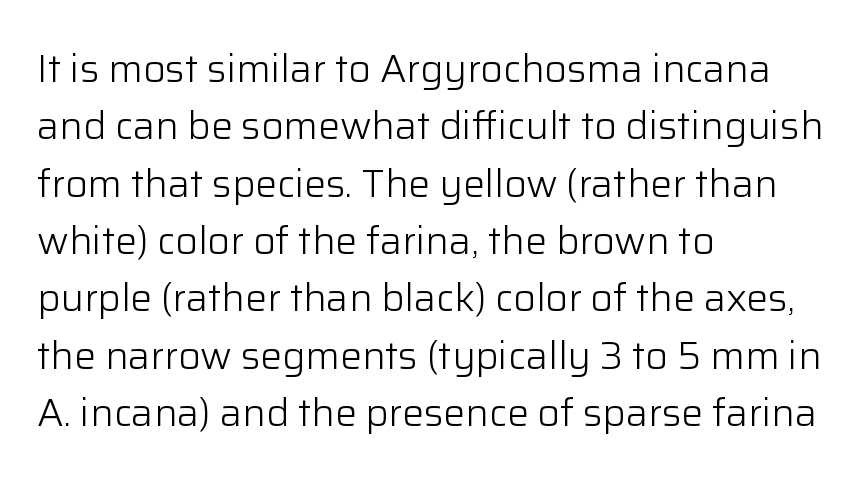
Honestly, the letter spacing is just normal — you wouldn't notice it. The font's upright variant was chosen for this text. This is not heavy type; no bold has been used. The font family rendered here belongs to the sans-serif group. Each letter keeps its own natural width here, so spacing adapts to shape.
